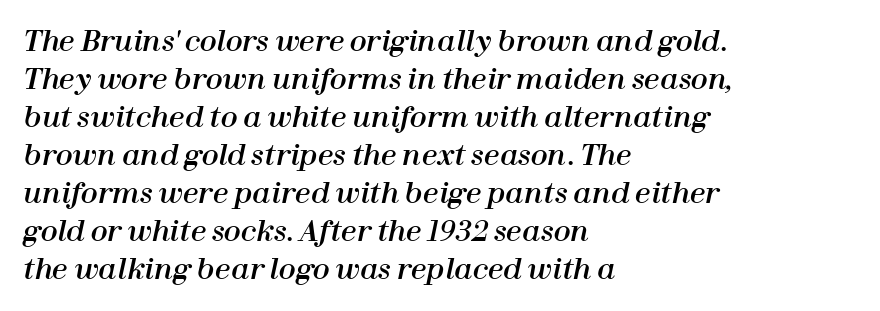
The image shows 28 px text type, italic (leaning right); set left-aligned, normal line spacing (1.36x), normal letter spacing, not underlined; high stroke contrast and a medium x-height.
